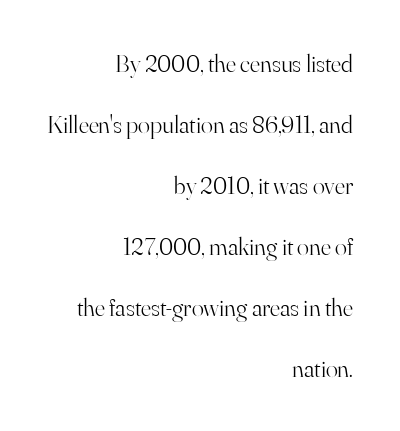
The image shows 25 px text type, upright; set right-aligned, loose line spacing (2.44x), normal letter spacing, not underlined.
